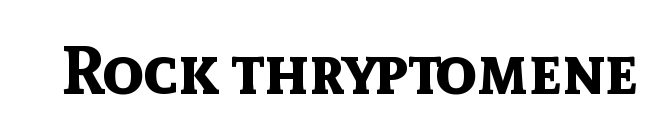
The image shows 67 px bold sans-serif type, upright; set normal letter spacing, not underlined; a medium x-height.
